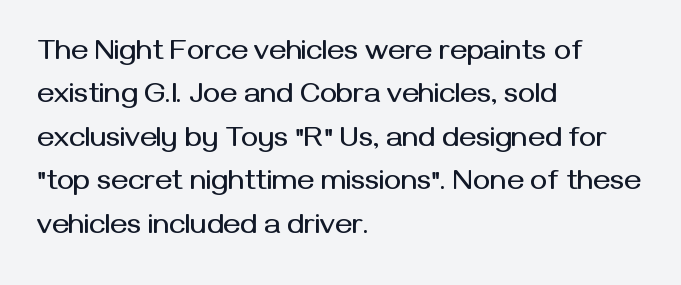
Q: Is the text italic (slanted)? A: No, it is upright.
Q: Is the typeface a serif or a sans-serif typeface? A: Sans-serif.
Q: Is the text underlined? A: No.
Q: How is the paragraph aligned? A: Left-aligned.
Q: Is the spacing between letters normal or unusually wide? A: Normal.
Q: Is the spacing between lines tight, normal or loose? A: Normal.
Q: Width (condensed, normal, or wide)? A: Normal.
Q: Stroke contrast? A: Medium.
Q: x-height? A: Medium.
Q: Monospaced? A: No.
